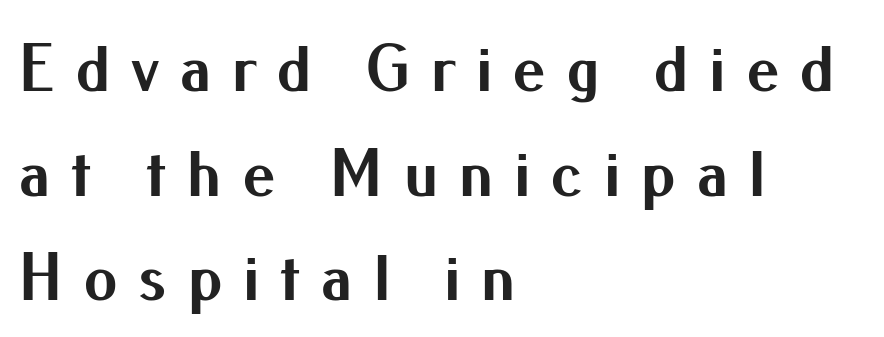
Q: Is the text bold? A: Yes.
Q: Is the text italic (slanted)? A: No, it is upright.
Q: Is the typeface a serif or a sans-serif typeface? A: Sans-serif.
Q: Is the text underlined? A: No.
Q: How is the paragraph aligned? A: Left-aligned.
Q: Is the spacing between letters normal or unusually wide? A: Unusually wide.
Q: Is the spacing between lines tight, normal or loose? A: Normal.
Q: Width (condensed, normal, or wide)? A: Normal.
Q: Stroke contrast? A: Medium.
Q: x-height? A: Small.
Q: Monospaced? A: No.
